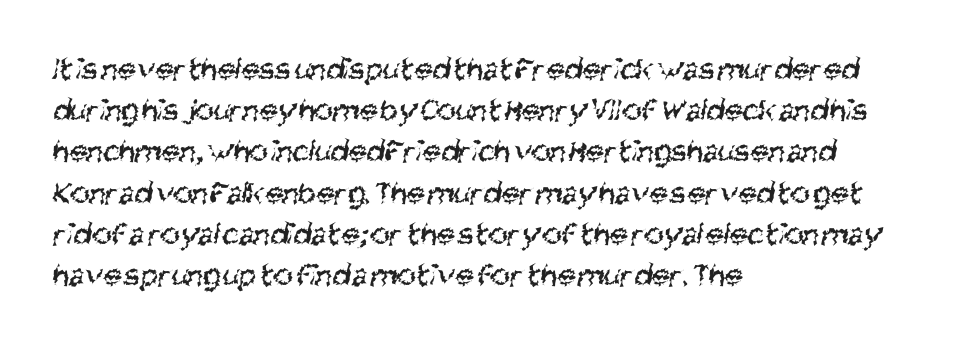
{"serif": "no", "bold": "no", "weight": "regular", "width": "condensed", "stroke_contrast": "medium", "x_height": "large", "monospaced": "no", "underline": "no", "align": "left", "line_spacing": "normal", "line_spacing_ratio": 1.25, "letter_spacing": "normal", "letter_spacing_em": 0.0, "glyph_px": 33}
